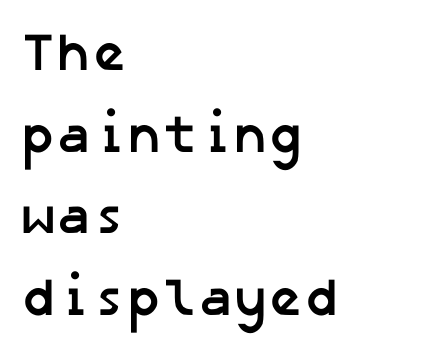
{"serif": "no", "bold": "yes", "weight": "semibold", "width": "normal", "stroke_contrast": "low", "x_height": "medium", "underline": "no", "align": "left", "line_spacing": "normal", "line_spacing_ratio": 1.54, "letter_spacing": "normal", "letter_spacing_em": 0.0, "glyph_px": 53}
